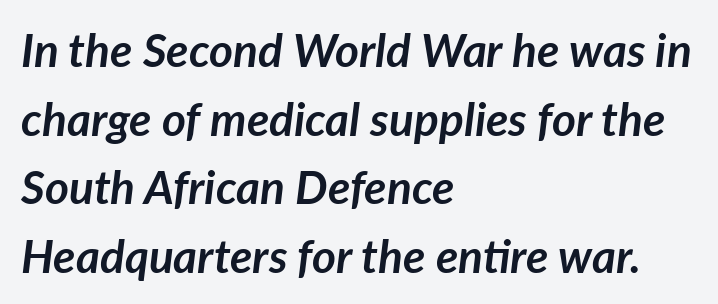
Characters follow at the spacing the type designer built in. The block of text has a typical density, with ordinary space between rows. Thick stems and heavy bowls — unmistakably bold. Letters rest on an invisible, unmarked baseline.
